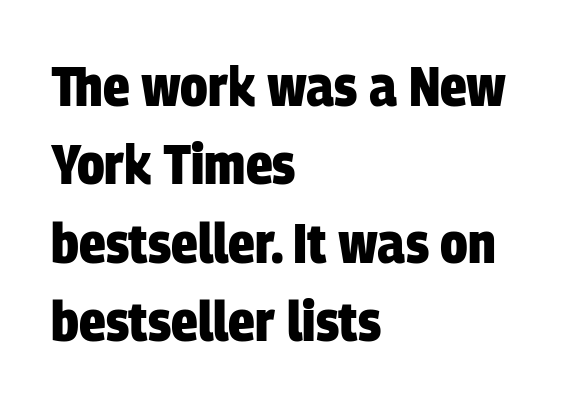
Q: Is the text bold? A: Yes.
Q: Is the typeface a serif or a sans-serif typeface? A: Sans-serif.
Q: Is the text underlined? A: No.
Q: How is the paragraph aligned? A: Left-aligned.
Q: Is the spacing between letters normal or unusually wide? A: Normal.
Q: Is the spacing between lines tight, normal or loose? A: Normal.
Q: Width (condensed, normal, or wide)? A: Condensed.
Q: Stroke contrast? A: Low.
Q: x-height? A: Large.
Q: Monospaced? A: No.
